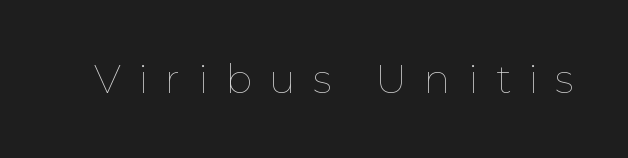
Q: Is the text bold? A: No.
Q: Is the text italic (slanted)? A: No, it is upright.
Q: Is the text underlined? A: No.
Q: Is the spacing between letters normal or unusually wide? A: Unusually wide.
Q: Width (condensed, normal, or wide)? A: Normal.
Q: Stroke contrast? A: Low.
Q: x-height? A: Medium.
Q: Monospaced? A: No.
